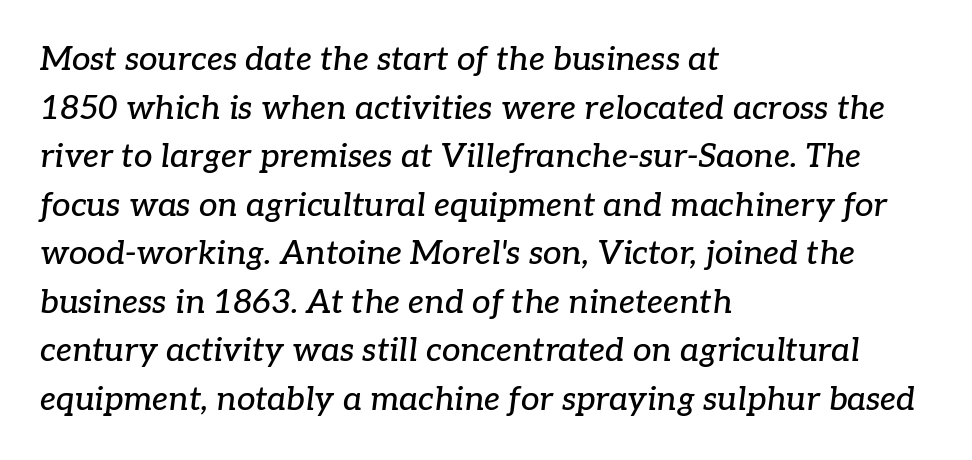
Q: Is the text italic (slanted)? A: Yes, it leans right by about 7 degrees.
Q: Is the typeface a serif or a sans-serif typeface? A: Serif.
Q: Is the text underlined? A: No.
Q: How is the paragraph aligned? A: Left-aligned.
Q: Is the spacing between letters normal or unusually wide? A: Normal.
Q: Is the spacing between lines tight, normal or loose? A: Normal.
Q: Width (condensed, normal, or wide)? A: Normal.
Q: Stroke contrast? A: Low.
Q: x-height? A: Medium.
Q: Monospaced? A: No.
